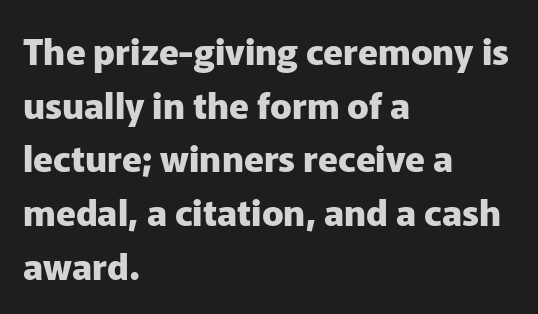
The image shows 36 px heavy sans-serif type, upright; set left-aligned, normal line spacing (1.49x), normal letter spacing, not underlined; low stroke contrast and a medium x-height.
